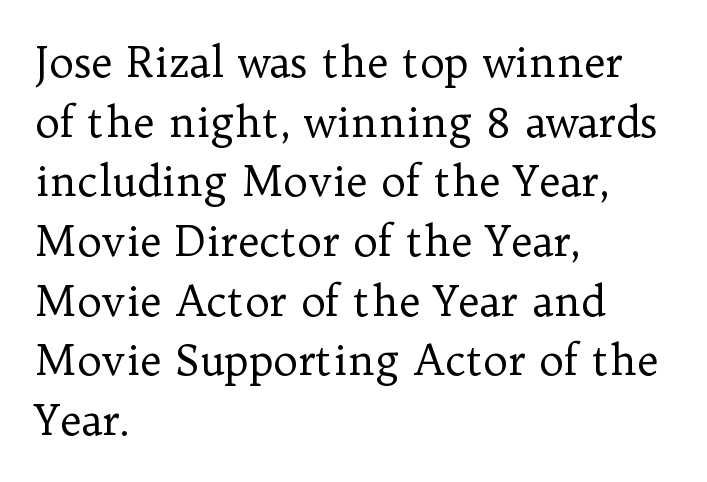
{"serif": "yes", "italic": "no", "bold": "no", "weight": "regular", "width": "normal", "stroke_contrast": "low", "x_height": "medium", "monospaced": "no", "underline": "no", "align": "left", "line_spacing": "normal", "line_spacing_ratio": 1.42, "letter_spacing": "normal", "letter_spacing_em": 0.0, "glyph_px": 42}
